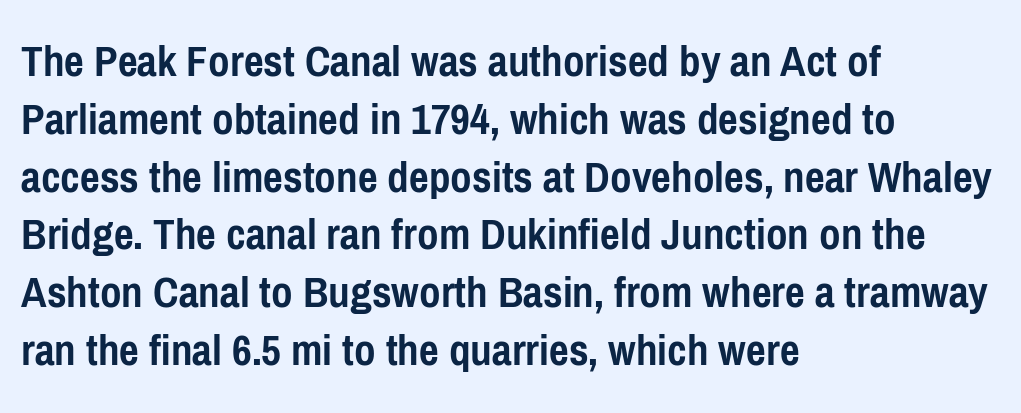
{"serif": "no", "italic": "no", "bold": "yes", "weight": "semibold", "width": "condensed", "stroke_contrast": "low", "x_height": "medium", "monospaced": "no", "underline": "no", "align": "left", "line_spacing_ratio": 1.23, "letter_spacing": "normal", "letter_spacing_em": 0.0, "glyph_px": 47}
